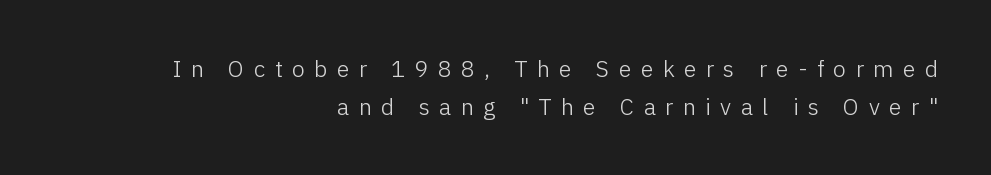
The font's upright variant was chosen for this text. The rendering inserts visible extra space after every character. Descender tails drop into unmarked territory. This rendering uses right alignment, leaving the left contour irregular. Successive baselines arrive at the customary interval.
